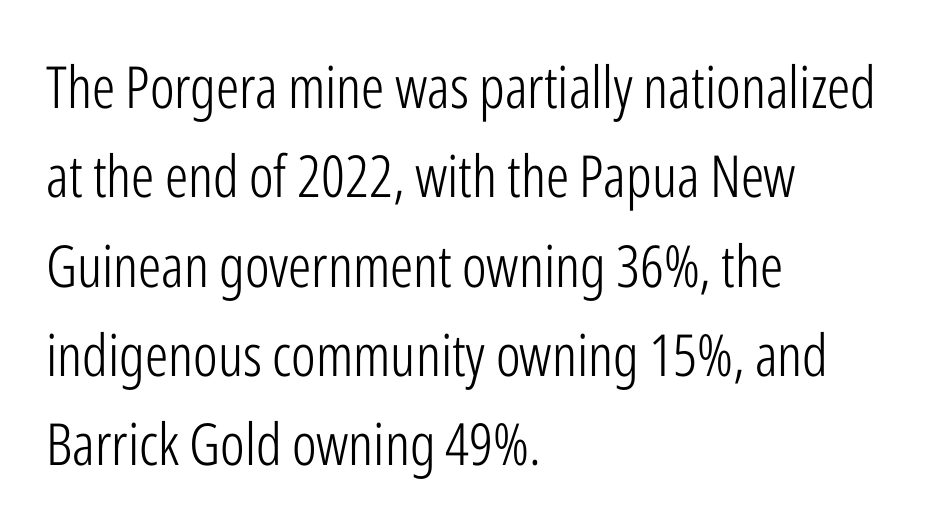
The image shows 58 px light, condensed sans-serif type, upright; set left-aligned, normal line spacing (1.54x), normal letter spacing, not underlined; low stroke contrast and a medium x-height.
